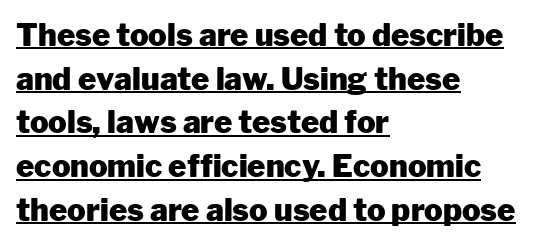
Q: Is the text bold? A: Yes.
Q: Is the text italic (slanted)? A: No, it is upright.
Q: Is the typeface a serif or a sans-serif typeface? A: Sans-serif.
Q: Is the text underlined? A: Yes.
Q: How is the paragraph aligned? A: Left-aligned.
Q: Is the spacing between letters normal or unusually wide? A: Normal.
Q: Is the spacing between lines tight, normal or loose? A: Normal.
Q: Width (condensed, normal, or wide)? A: Normal.
Q: Stroke contrast? A: Low.
Q: x-height? A: Medium.
Q: Monospaced? A: No.
